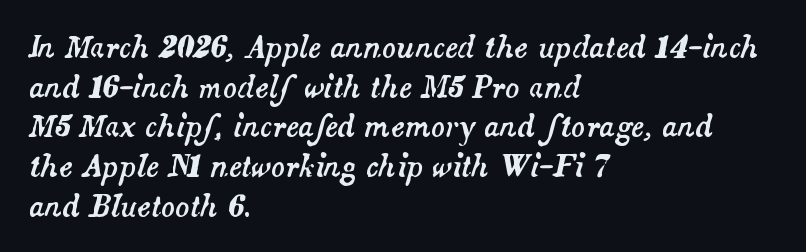
The image shows 29 px text type, italic (leaning right); set left-aligned, normal line spacing (1.37x), normal letter spacing, not underlined; medium stroke contrast and a small x-height.
